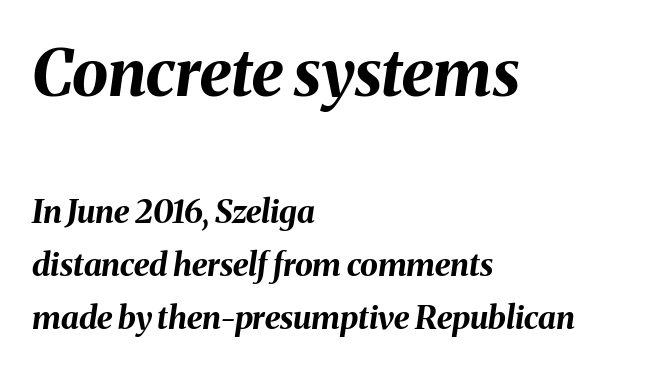
The image shows 65 px bold type, italic (leaning right); set left-aligned, normal line spacing (1.65x), normal letter spacing, not underlined; the first (top) block is 2.03x larger; medium stroke contrast and a medium x-height.
